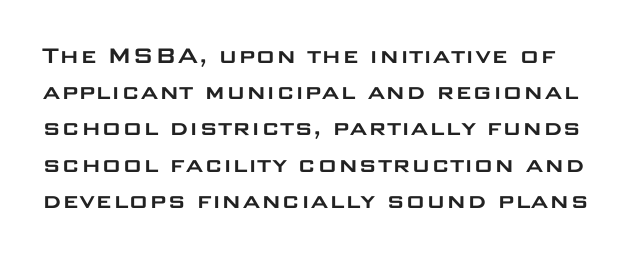
Q: Is the text italic (slanted)? A: No, it is upright.
Q: Is the text underlined? A: No.
Q: Is the spacing between letters normal or unusually wide? A: Normal.
Q: Is the spacing between lines tight, normal or loose? A: Normal.
